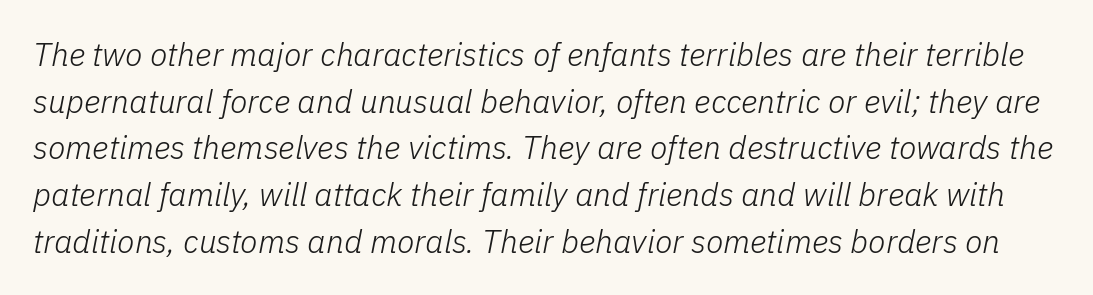
{"italic": "yes", "lean": "right", "slant_degrees": 11, "bold": "no", "weight": "light", "width": "normal", "stroke_contrast": "low", "x_height": "medium", "monospaced": "no", "underline": "no", "line_spacing": "normal", "line_spacing_ratio": 1.46, "letter_spacing": "normal", "letter_spacing_em": 0.0, "glyph_px": 32}
